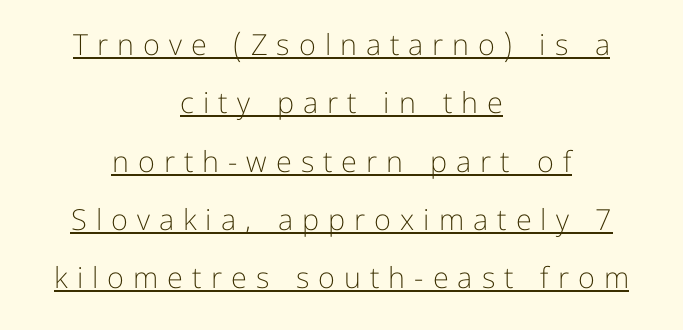
The image shows 29 px light sans-serif type, upright; set centered, loose line spacing (2.01x), unusually wide letter spacing (+0.31 em), underlined; low stroke contrast and a medium x-height.
